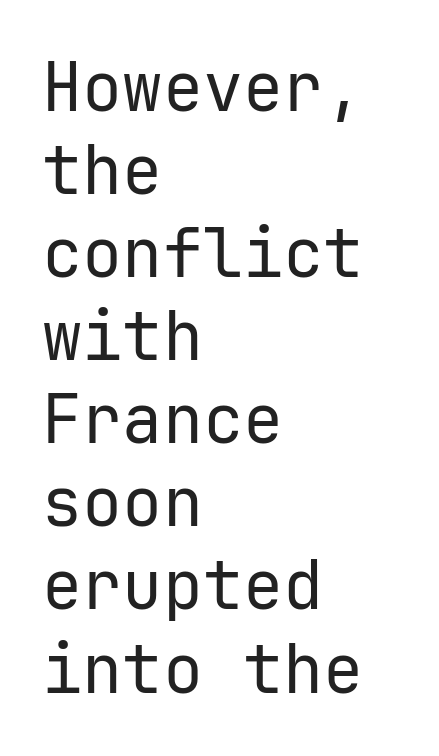
Q: Is the text bold? A: No.
Q: Is the text italic (slanted)? A: No, it is upright.
Q: Is the typeface a serif or a sans-serif typeface? A: Sans-serif.
Q: Is the text underlined? A: No.
Q: How is the paragraph aligned? A: Left-aligned.
Q: Is the spacing between letters normal or unusually wide? A: Normal.
Q: Width (condensed, normal, or wide)? A: Normal.
Q: Stroke contrast? A: Low.
Q: x-height? A: Medium.
